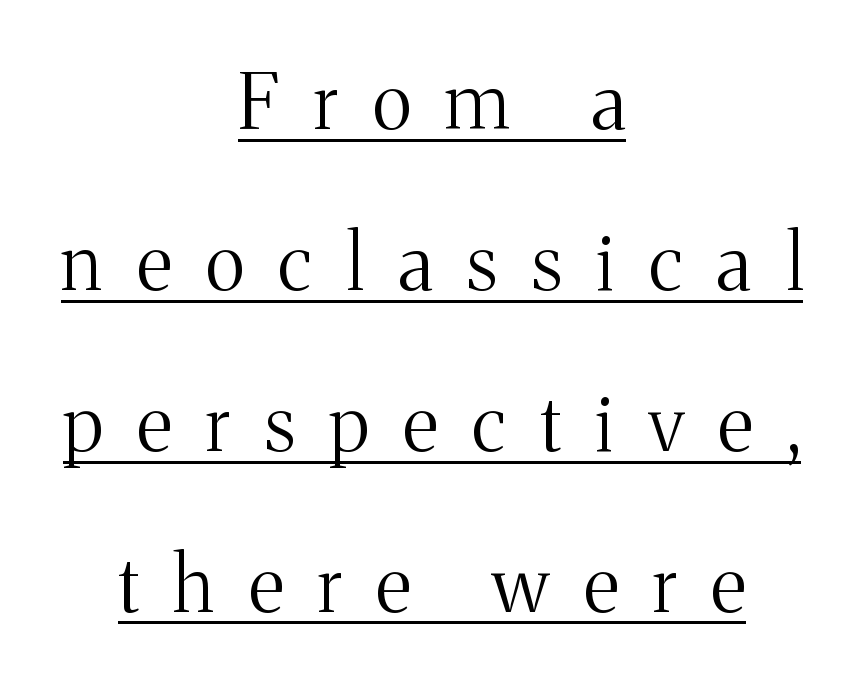
The image shows 77 px light serif type, upright; set centered, loose line spacing (2.09x), unusually wide letter spacing (+0.45 em), underlined; medium stroke contrast and a medium x-height.
